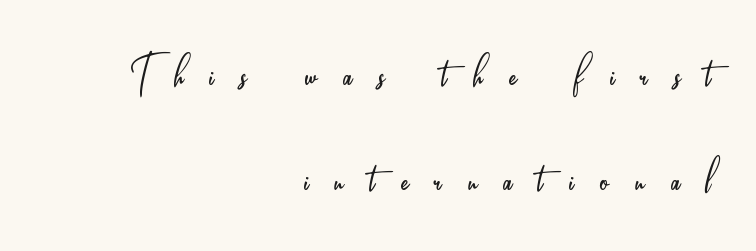
Q: Is the text bold? A: No.
Q: Is the text italic (slanted)? A: Yes.
Q: Is the typeface a serif or a sans-serif typeface? A: Sans-serif.
Q: Is the text underlined? A: No.
Q: How is the paragraph aligned? A: Right-aligned.
Q: Is the spacing between letters normal or unusually wide? A: Unusually wide.
Q: Is the spacing between lines tight, normal or loose? A: Loose.
Q: Width (condensed, normal, or wide)? A: Condensed.
Q: Stroke contrast? A: Low.
Q: x-height? A: Small.
Q: Monospaced? A: No.
